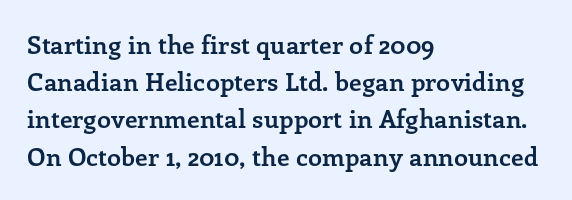
Q: Is the text bold? A: Yes.
Q: Is the text italic (slanted)? A: No, it is upright.
Q: Is the text underlined? A: No.
Q: How is the paragraph aligned? A: Left-aligned.
Q: Is the spacing between letters normal or unusually wide? A: Normal.
Q: Is the spacing between lines tight, normal or loose? A: Normal.
